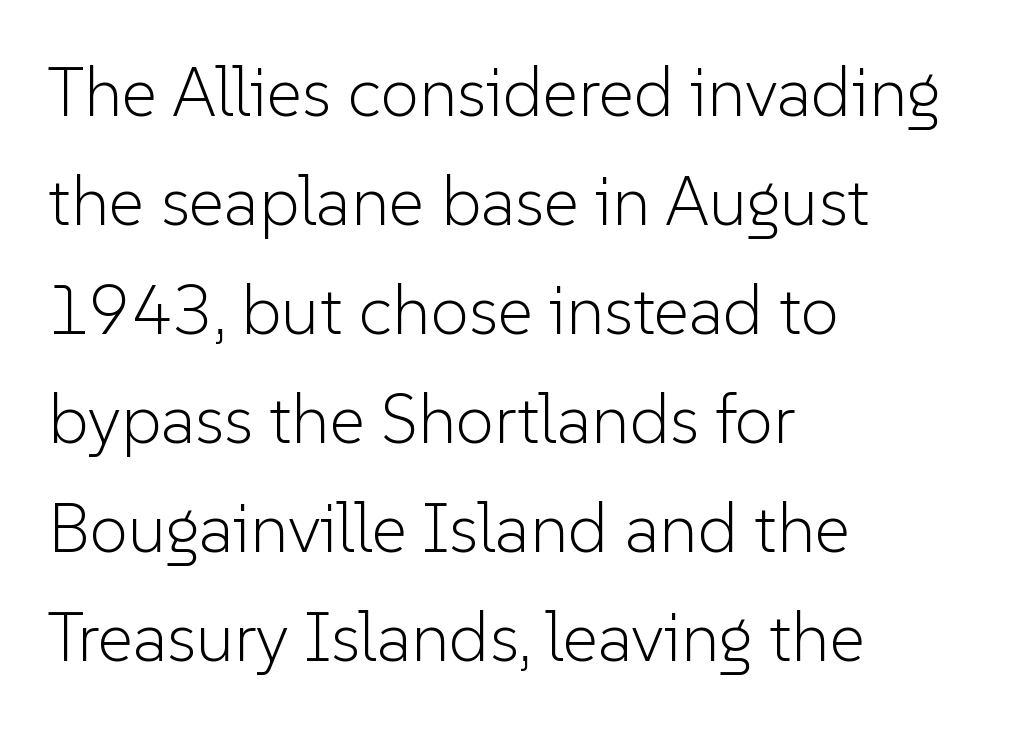
{"serif": "no", "italic": "no", "bold": "no", "weight": "light", "width": "normal", "stroke_contrast": "low", "x_height": "medium", "monospaced": "no", "underline": "no", "align": "left", "line_spacing": "normal", "line_spacing_ratio": 1.58, "letter_spacing": "normal", "letter_spacing_em": 0.0, "glyph_px": 69}
